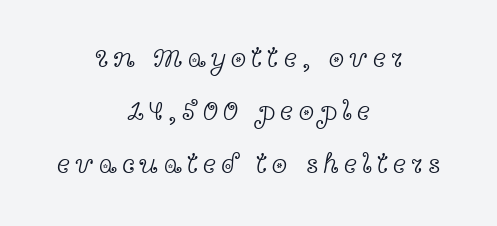
Q: Is the text bold? A: No.
Q: Is the text italic (slanted)? A: No, it is upright.
Q: Is the typeface a serif or a sans-serif typeface? A: Serif.
Q: Is the text underlined? A: No.
Q: How is the paragraph aligned? A: Centered.
Q: Width (condensed, normal, or wide)? A: Wide.
Q: x-height? A: Medium.
Q: Monospaced? A: No.
